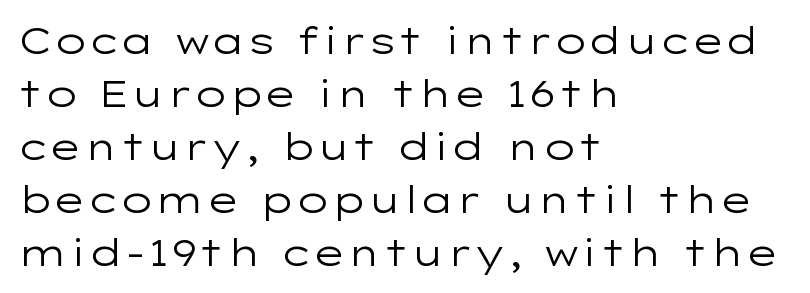
Q: Is the text bold? A: No.
Q: Is the text italic (slanted)? A: No, it is upright.
Q: Is the typeface a serif or a sans-serif typeface? A: Sans-serif.
Q: Is the text underlined? A: No.
Q: How is the paragraph aligned? A: Left-aligned.
Q: Is the spacing between letters normal or unusually wide? A: Normal.
Q: Is the spacing between lines tight, normal or loose? A: Normal.
Q: Width (condensed, normal, or wide)? A: Wide.
Q: Stroke contrast? A: Low.
Q: x-height? A: Medium.
Q: Monospaced? A: No.
